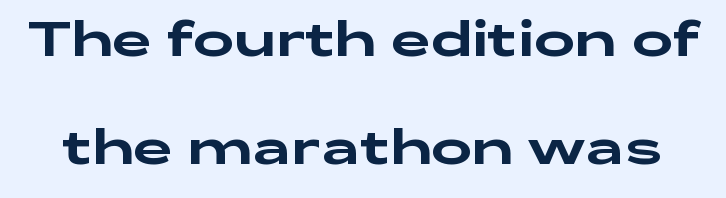
The image shows 49 px wide sans-serif type, upright; set loose line spacing (2.21x), normal letter spacing, not underlined; low stroke contrast and a medium x-height.
